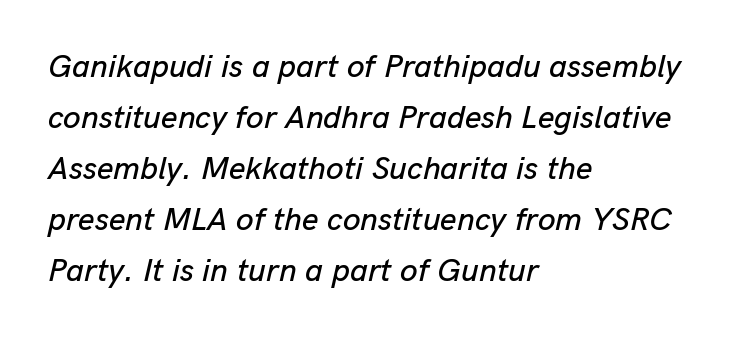
Looks like regular typesetting: each glyph gets only the width it needs. Compared with typical paragraphs, the rows here are spaced about the same. Type without underlining. Tracking value appears to be zero — textbook default spacing. Italic: yes, the glyphs are oblique. In CSS terms this would be text-align: left.
